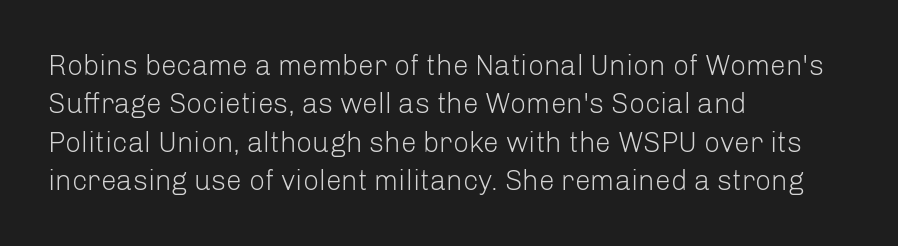
The image shows 28 px light sans-serif type, upright; set left-aligned, normal line spacing (1.37x), normal letter spacing, not underlined; low stroke contrast and a medium x-height.
